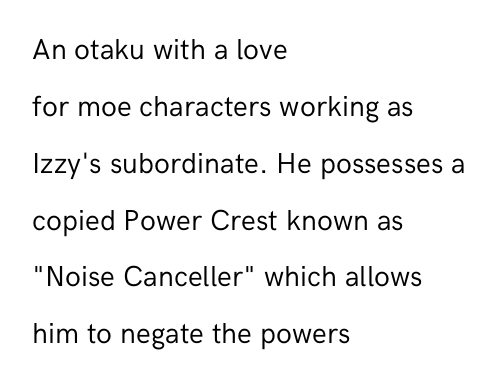
This is sans-serif lettering, the kind often seen on screens and signage. The font's upright variant was chosen for this text. You could call the tracking neutral — neither tight nor loose. No heavy texture on the line: the type isn't bold. Proportional: the letters do not fall into vertical columns.
